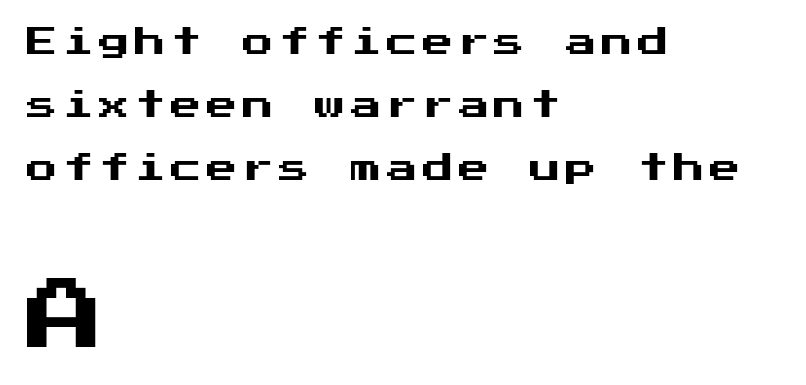
{"serif": "no", "italic": "no", "width": "normal", "stroke_contrast": "medium", "x_height": "medium", "underline": "no", "align": "left", "line_spacing": "loose", "line_spacing_ratio": 2.04, "larger_block": "second", "size_ratio": 2.52, "glyph_px": 78}
